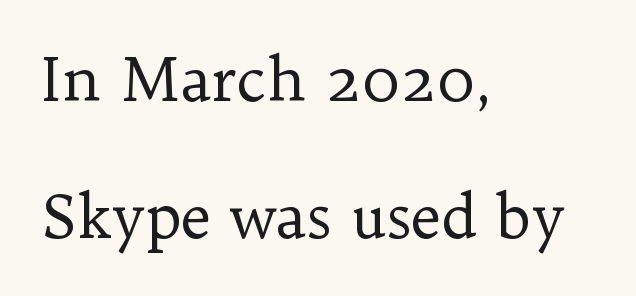
Q: Is the text bold? A: No.
Q: Is the text italic (slanted)? A: No, it is upright.
Q: Is the typeface a serif or a sans-serif typeface? A: Serif.
Q: Is the text underlined? A: No.
Q: How is the paragraph aligned? A: Left-aligned.
Q: Is the spacing between letters normal or unusually wide? A: Normal.
Q: Is the spacing between lines tight, normal or loose? A: Loose.
Q: Width (condensed, normal, or wide)? A: Normal.
Q: Stroke contrast? A: Low.
Q: x-height? A: Medium.
Q: Monospaced? A: No.
